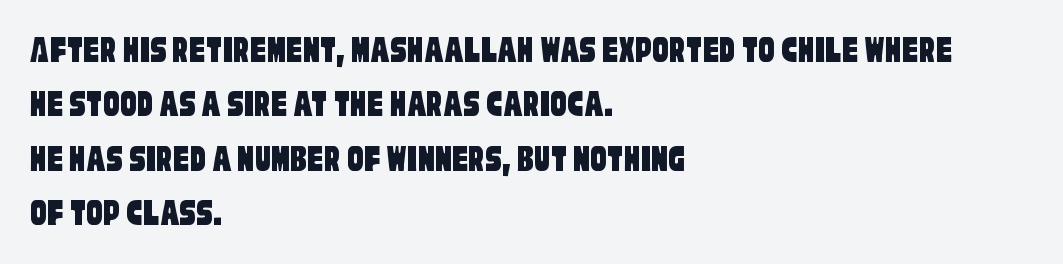
The image shows 40 px condensed sans-serif type; set left-aligned, normal line spacing (1.36x), normal letter spacing, not underlined; low stroke contrast and a large x-height.
